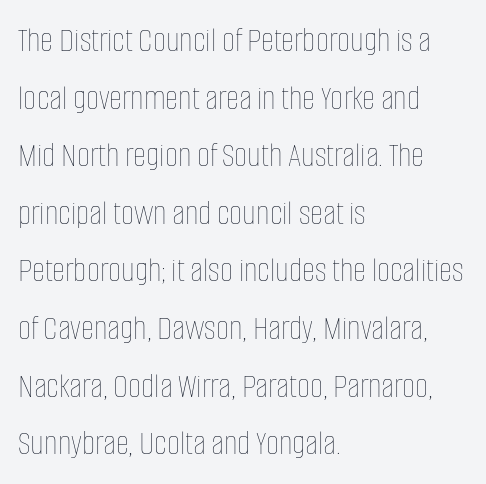
The axis of the letterforms is exactly vertical. This rendering leaves character spacing at its baseline value. If you drew a ruler down the left edge, every line would touch it. Check under the words: just untouched page. Weight: regular or lighter. The leading is moderate, giving the passage an even texture.
